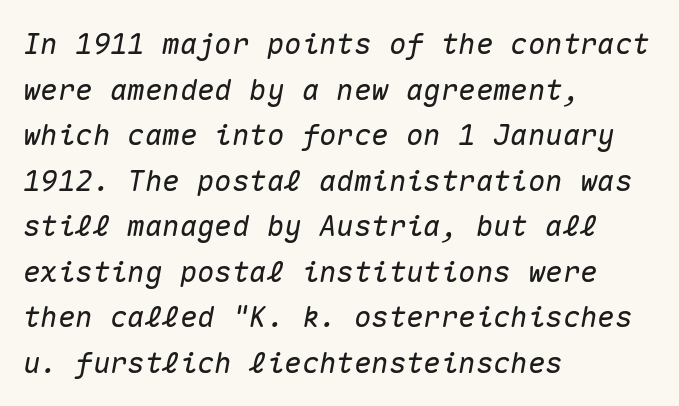
Q: Is the text italic (slanted)? A: Yes, it leans right by about 10 degrees.
Q: Is the text underlined? A: No.
Q: How is the paragraph aligned? A: Left-aligned.
Q: Is the spacing between letters normal or unusually wide? A: Normal.
Q: Is the spacing between lines tight, normal or loose? A: Normal.
Q: Width (condensed, normal, or wide)? A: Normal.
Q: Stroke contrast? A: Medium.
Q: x-height? A: Medium.
Q: Monospaced? A: Yes.
